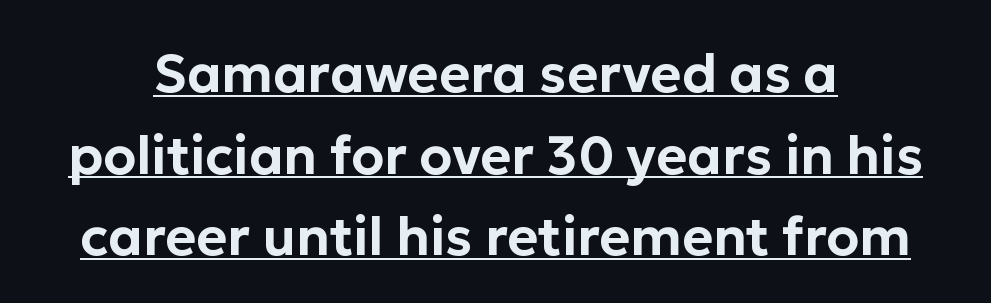
{"serif": "no", "italic": "no", "width": "normal", "stroke_contrast": "low", "x_height": "medium", "monospaced": "no", "underline": "yes", "line_spacing": "normal", "line_spacing_ratio": 1.54, "letter_spacing": "normal", "letter_spacing_em": 0.0, "glyph_px": 53}
